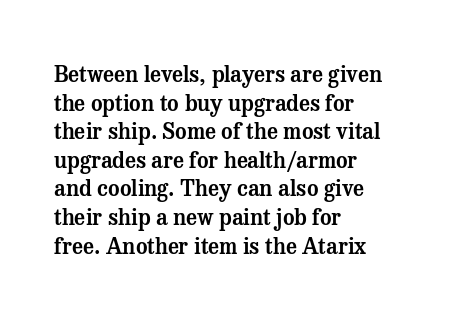
{"italic": "no", "underline": "no", "align": "left", "line_spacing": "normal", "line_spacing_ratio": 1.3, "letter_spacing": "normal", "letter_spacing_em": 0.0, "glyph_px": 22}
